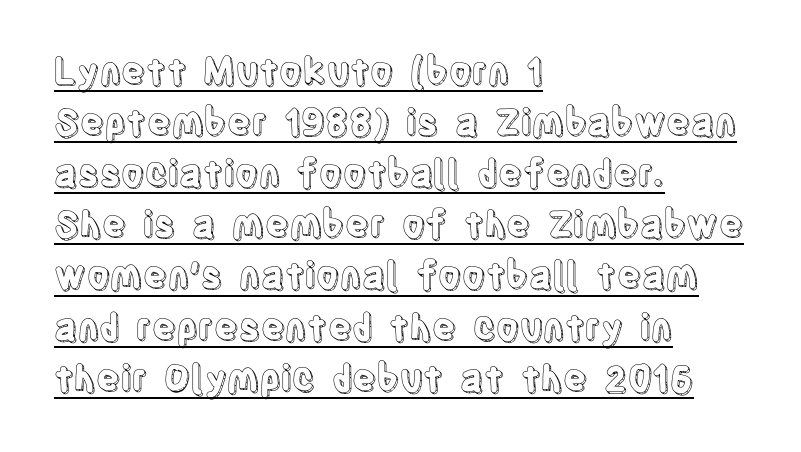
Q: Is the text italic (slanted)? A: No, it is upright.
Q: Is the text underlined? A: Yes.
Q: How is the paragraph aligned? A: Left-aligned.
Q: Is the spacing between letters normal or unusually wide? A: Normal.
Q: Is the spacing between lines tight, normal or loose? A: Normal.
Q: Width (condensed, normal, or wide)? A: Condensed.
Q: x-height? A: Large.
Q: Monospaced? A: No.
